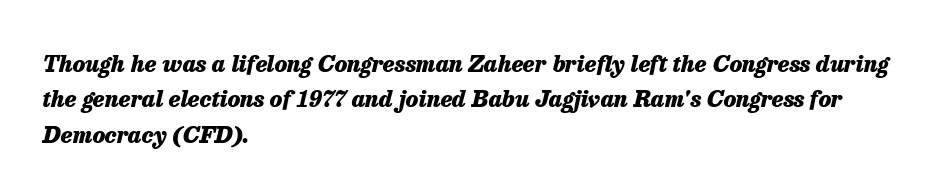
The image shows 23 px bold type, italic (leaning right); set left-aligned, normal line spacing (1.54x), normal letter spacing, not underlined.
